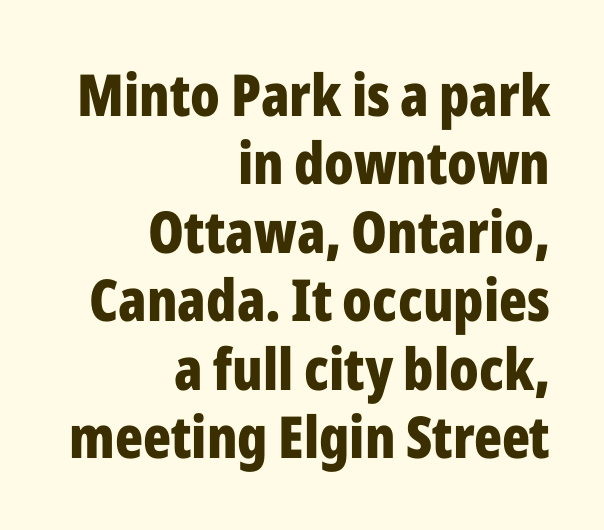
The image shows 58 px bold, condensed sans-serif type, upright; set right-aligned, line spacing 1.18x, normal letter spacing, not underlined; low stroke contrast and a medium x-height.
